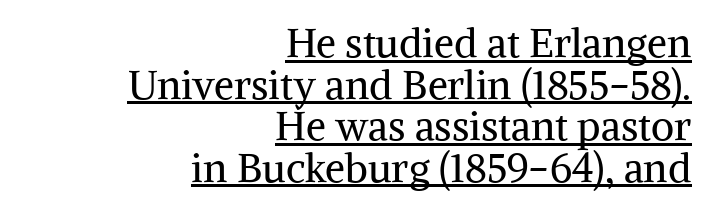
Cramped leading. Typeset ragged left — the right edge is the straight one. Typographically, this falls in the serif category. The horizontal fit of the characters is conventional and even.
